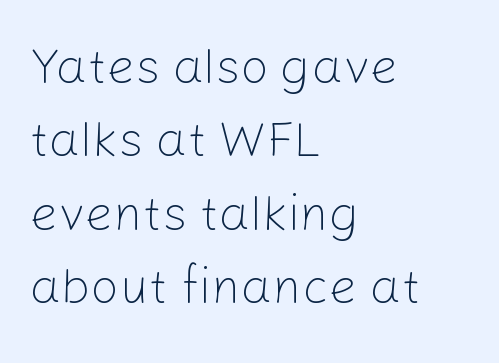
{"serif": "no", "italic": "no", "bold": "no", "weight": "light", "width": "normal", "stroke_contrast": "low", "x_height": "medium", "monospaced": "no", "underline": "no", "align": "left", "line_spacing": "normal", "line_spacing_ratio": 1.47, "letter_spacing": "normal", "letter_spacing_em": 0.0, "glyph_px": 50}
